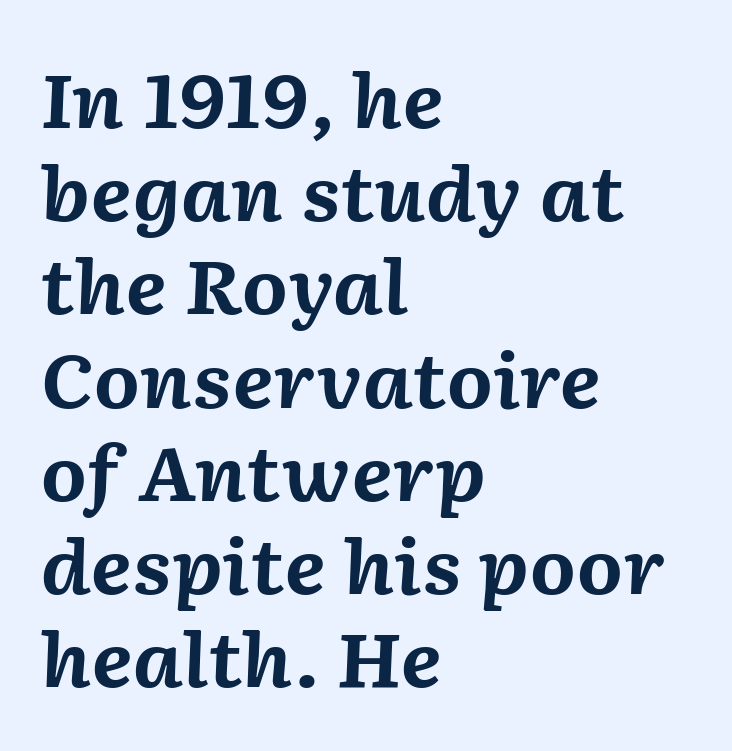
{"italic": "yes", "lean": "right", "slant_degrees": 2, "bold": "yes", "weight": "bold", "width": "normal", "stroke_contrast": "medium", "x_height": "medium", "monospaced": "no", "underline": "no", "align": "left", "line_spacing": "normal", "line_spacing_ratio": 1.26, "letter_spacing": "normal", "letter_spacing_em": 0.0, "glyph_px": 74}
